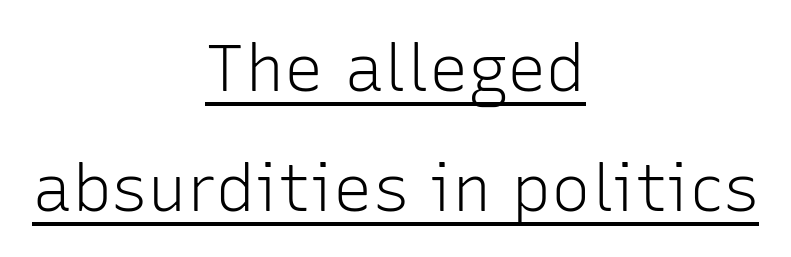
Q: Is the text bold? A: No.
Q: Is the text italic (slanted)? A: No, it is upright.
Q: Is the typeface a serif or a sans-serif typeface? A: Sans-serif.
Q: Is the text underlined? A: Yes.
Q: How is the paragraph aligned? A: Centered.
Q: Is the spacing between letters normal or unusually wide? A: Normal.
Q: Width (condensed, normal, or wide)? A: Normal.
Q: Stroke contrast? A: Low.
Q: x-height? A: Medium.
Q: Monospaced? A: No.
